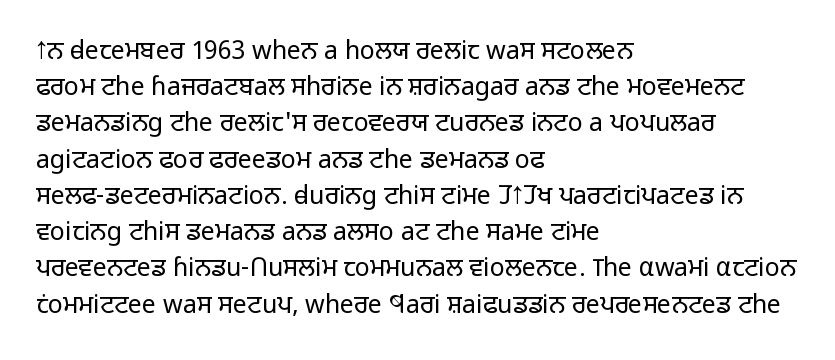
The cut favours lightness, reaching ordinary text weight at its darkest. Left-aligned paragraph, ragged on the right. There is no visible air inserted between adjacent glyphs. Has an underline been added? It has not. Upright lettering throughout. Leading matches the norm, producing a regular column.
